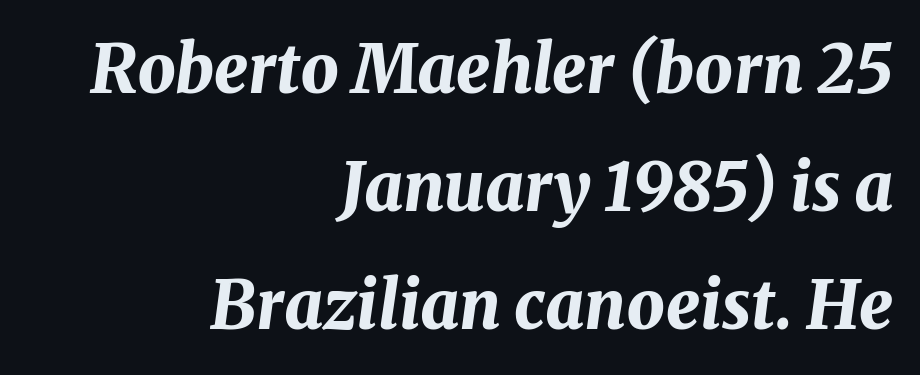
{"italic": "yes", "lean": "right", "slant_degrees": 8, "bold": "yes", "weight": "bold", "width": "normal", "stroke_contrast": "medium", "x_height": "medium", "monospaced": "no", "underline": "no", "align": "right", "line_spacing_ratio": 1.76, "letter_spacing": "normal", "letter_spacing_em": 0.0, "glyph_px": 67}
